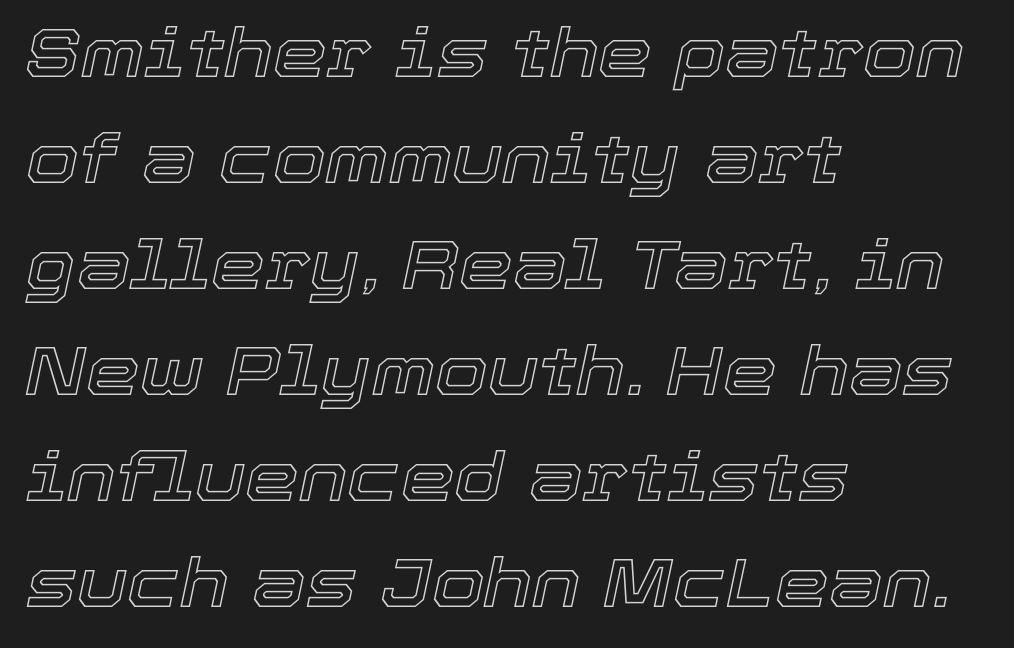
{"italic": "yes", "lean": "right", "slant_degrees": 12, "width": "normal", "x_height": "medium", "monospaced": "no", "underline": "no", "align": "left", "line_spacing": "normal", "line_spacing_ratio": 1.56, "letter_spacing": "normal", "letter_spacing_em": 0.0, "glyph_px": 68}
